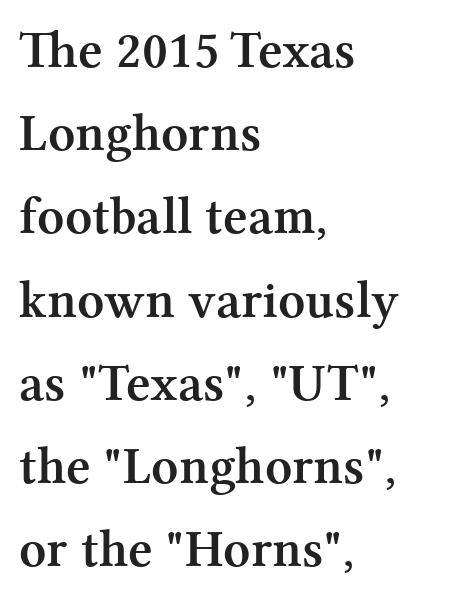
Vertical spacing — default. The rendering uses a bold face; every stroke is thick and dark. Note the varied advance widths — an 'i' is clearly narrower than an 'm'. Has an underline been added? It has not. Compared with typical body copy, the letter spacing here is the same.
